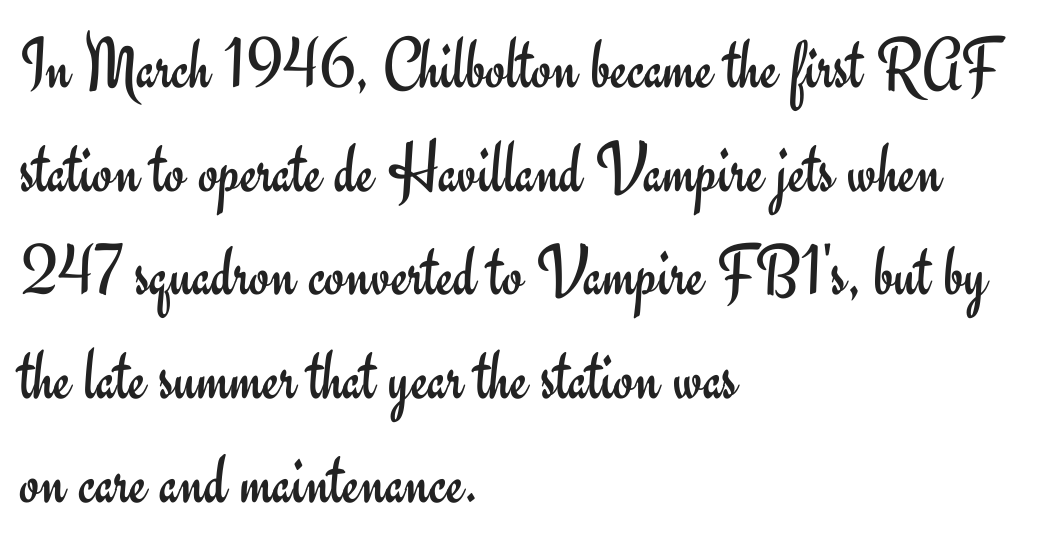
{"serif": "no", "bold": "no", "weight": "regular", "width": "normal", "stroke_contrast": "low", "x_height": "small", "monospaced": "no", "underline": "no", "align": "left", "line_spacing": "normal", "line_spacing_ratio": 1.42, "letter_spacing": "normal", "letter_spacing_em": 0.0, "glyph_px": 73}
